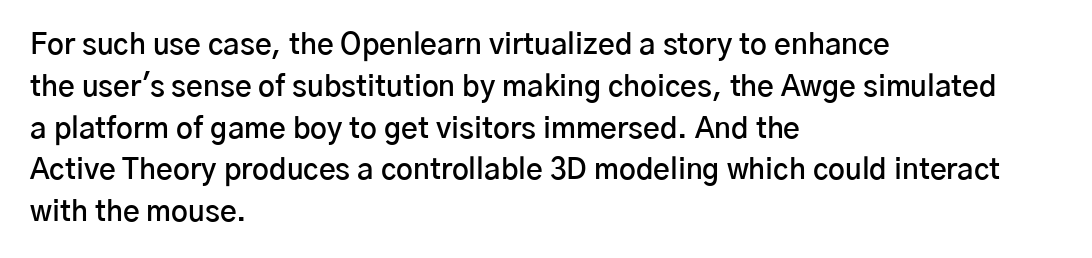
The image shows 29 px semibold sans-serif type, upright; set left-aligned, normal line spacing (1.44x), normal letter spacing, not underlined; low stroke contrast and a medium x-height.
